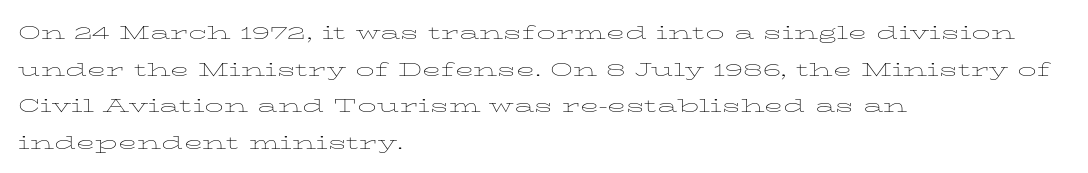
{"italic": "no", "bold": "no", "underline": "no", "align": "left", "line_spacing": "normal", "line_spacing_ratio": 1.47, "letter_spacing": "normal", "letter_spacing_em": 0.0, "glyph_px": 25}
